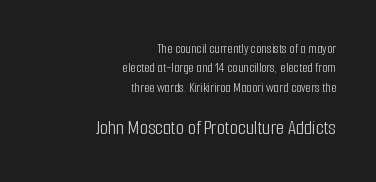
The letters in the lower block stand taller than those in the block above. One glance says typical: line gaps are just what's usual. The axis of the letterforms is exactly vertical. Each row of text sits above clean, open space. The weight tops out at a normal text grade.
